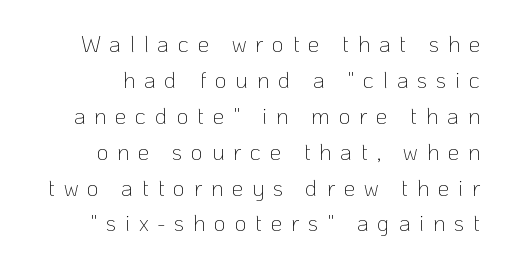
{"italic": "no", "bold": "no", "underline": "no", "align": "right", "line_spacing": "normal", "line_spacing_ratio": 1.56, "letter_spacing": "wide", "letter_spacing_em": 0.38, "glyph_px": 23}
